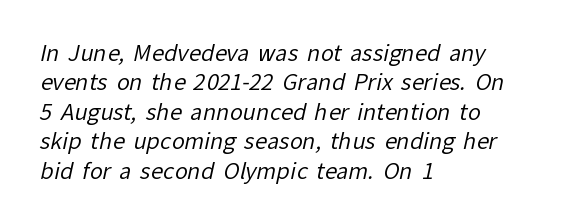
Q: Is the text bold? A: No.
Q: Is the text underlined? A: No.
Q: How is the paragraph aligned? A: Left-aligned.
Q: Is the spacing between letters normal or unusually wide? A: Normal.
Q: Is the spacing between lines tight, normal or loose? A: Normal.
